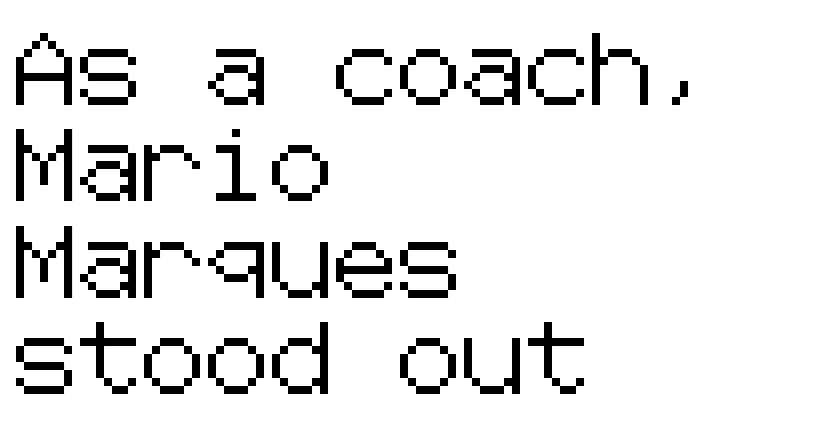
Does extra space separate the letters? No, they use regular spacing. In terms of letterform style, serifs are entirely absent. Posture: straight, roman, zero tilt. Lines of text with bare space underneath. A classic flush-left, rag-right setting is used for this passage.
